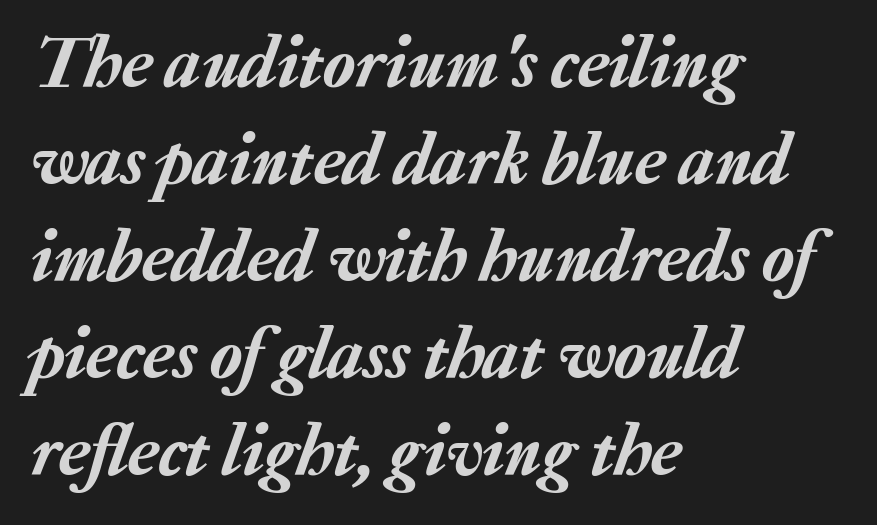
{"italic": "yes", "lean": "right", "slant_degrees": 20, "width": "normal", "stroke_contrast": "low", "x_height": "medium", "monospaced": "no", "underline": "no", "align": "left", "line_spacing": "normal", "line_spacing_ratio": 1.31, "letter_spacing": "normal", "letter_spacing_em": 0.0, "glyph_px": 74}
